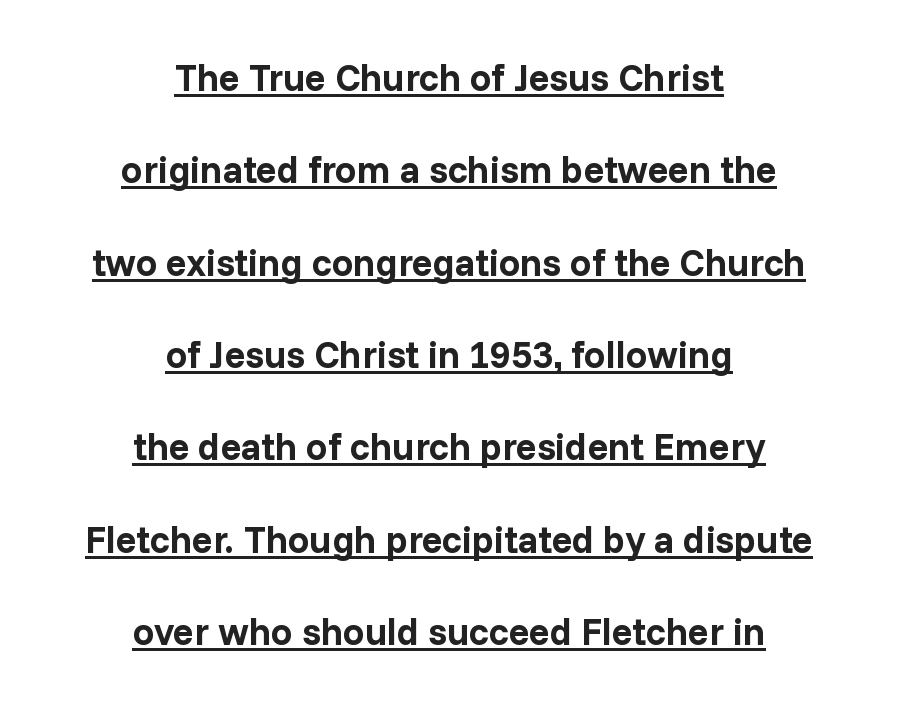
The face used here appears with an underline applied. The paragraph shown floats in the horizontal middle. The block of text is sparse from top to bottom, with ample space between rows. The face used here is a sans, in the tradition of grotesques and geometrics.
